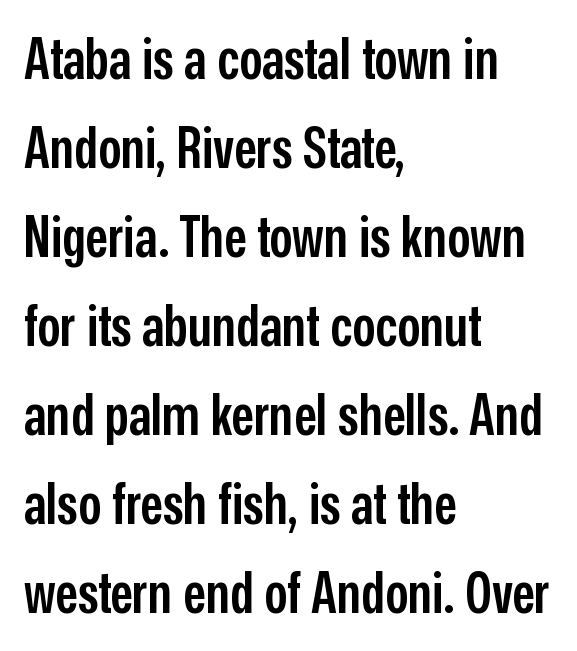
Q: Is the text bold? A: Semi-bold.
Q: Is the text italic (slanted)? A: No, it is upright.
Q: Is the typeface a serif or a sans-serif typeface? A: Sans-serif.
Q: Is the text underlined? A: No.
Q: How is the paragraph aligned? A: Left-aligned.
Q: Is the spacing between letters normal or unusually wide? A: Normal.
Q: Is the spacing between lines tight, normal or loose? A: Normal.
Q: Width (condensed, normal, or wide)? A: Condensed.
Q: Stroke contrast? A: Low.
Q: x-height? A: Medium.
Q: Monospaced? A: No.
